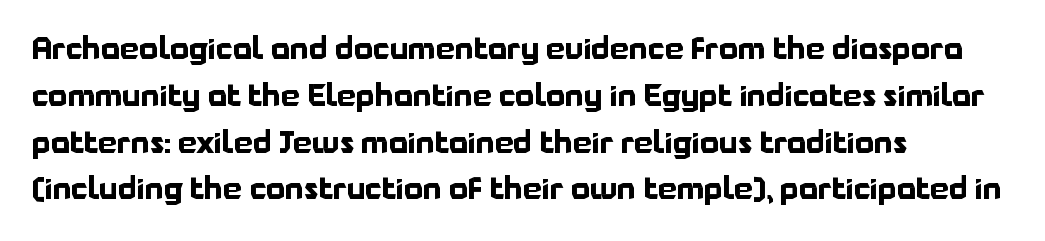
Q: Is the text bold? A: Yes.
Q: Is the text italic (slanted)? A: No, it is upright.
Q: Is the typeface a serif or a sans-serif typeface? A: Sans-serif.
Q: Is the text underlined? A: No.
Q: How is the paragraph aligned? A: Left-aligned.
Q: Is the spacing between letters normal or unusually wide? A: Normal.
Q: Is the spacing between lines tight, normal or loose? A: Normal.
Q: Width (condensed, normal, or wide)? A: Normal.
Q: Stroke contrast? A: Low.
Q: x-height? A: Medium.
Q: Monospaced? A: No.
